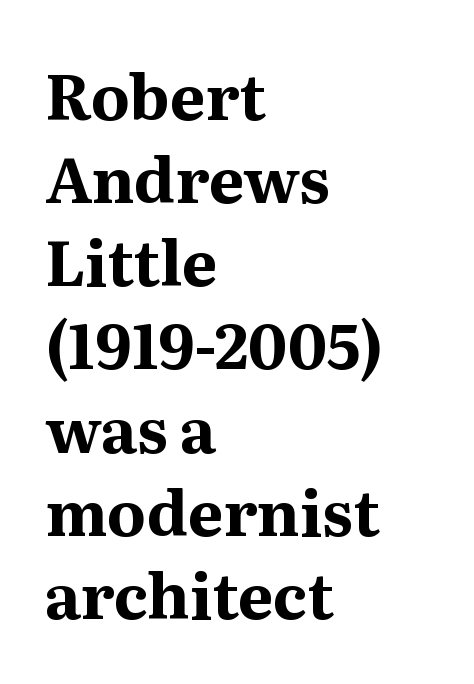
{"serif": "yes", "italic": "no", "bold": "yes", "weight": "bold", "width": "normal", "stroke_contrast": "medium", "x_height": "medium", "monospaced": "no", "underline": "no", "align": "left", "line_spacing": "normal", "line_spacing_ratio": 1.32, "letter_spacing": "normal", "letter_spacing_em": 0.0, "glyph_px": 63}
